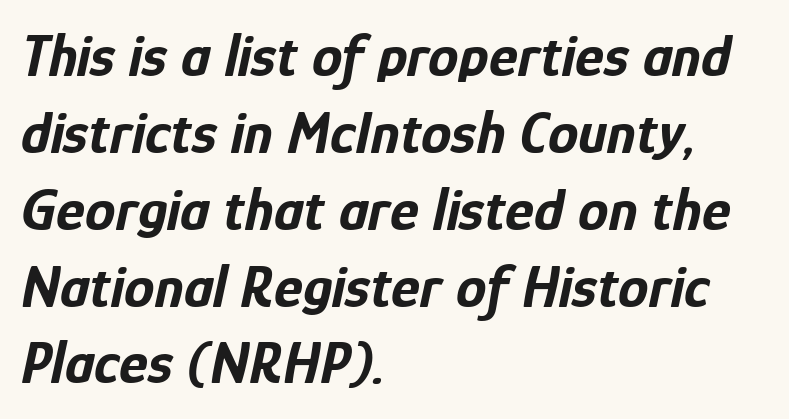
The image shows 61 px bold, condensed type, italic (leaning right); set left-aligned, normal line spacing (1.26x), normal letter spacing, not underlined; low stroke contrast and a medium x-height.
